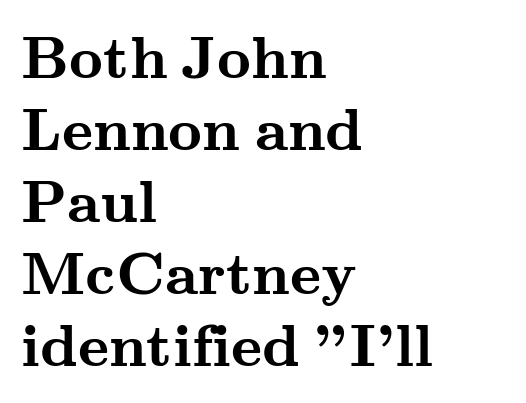
{"serif": "yes", "italic": "no", "bold": "yes", "weight": "semibold", "width": "wide", "stroke_contrast": "medium", "x_height": "small", "monospaced": "no", "underline": "no", "align": "left", "line_spacing_ratio": 1.22, "letter_spacing": "normal", "letter_spacing_em": 0.0, "glyph_px": 59}
